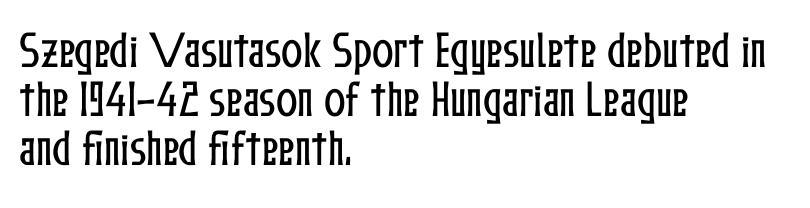
Q: Is the text italic (slanted)? A: No, it is upright.
Q: Is the text underlined? A: No.
Q: How is the paragraph aligned? A: Left-aligned.
Q: Is the spacing between letters normal or unusually wide? A: Normal.
Q: Width (condensed, normal, or wide)? A: Condensed.
Q: Stroke contrast? A: Low.
Q: x-height? A: Medium.
Q: Monospaced? A: No.
